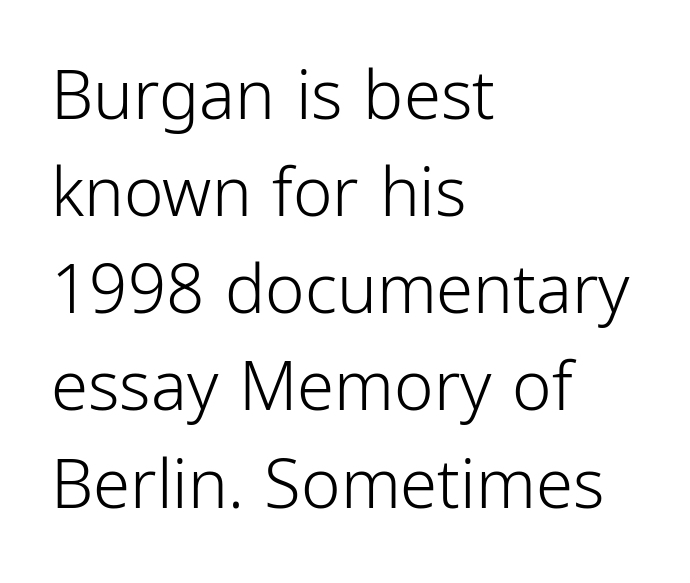
Q: Is the text bold? A: No.
Q: Is the text italic (slanted)? A: No, it is upright.
Q: Is the typeface a serif or a sans-serif typeface? A: Sans-serif.
Q: Is the text underlined? A: No.
Q: How is the paragraph aligned? A: Left-aligned.
Q: Is the spacing between letters normal or unusually wide? A: Normal.
Q: Is the spacing between lines tight, normal or loose? A: Normal.
Q: Width (condensed, normal, or wide)? A: Condensed.
Q: Stroke contrast? A: Low.
Q: x-height? A: Medium.
Q: Monospaced? A: No.
